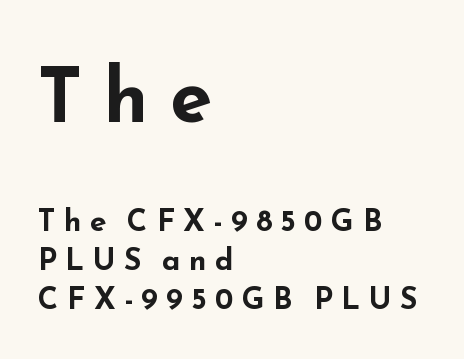
Q: Is the text bold? A: Yes.
Q: Is the text italic (slanted)? A: No, it is upright.
Q: Is the typeface a serif or a sans-serif typeface? A: Sans-serif.
Q: Is the text underlined? A: No.
Q: How is the paragraph aligned? A: Left-aligned.
Q: Is the spacing between letters normal or unusually wide? A: Unusually wide.
Q: Is the spacing between lines tight, normal or loose? A: Normal.
Q: Which block of text is set in a larger size, the first (top) or the second (bottom)? A: The first (top) one.
Q: Width (condensed, normal, or wide)? A: Wide.
Q: Stroke contrast? A: Low.
Q: x-height? A: Small.
Q: Monospaced? A: No.
